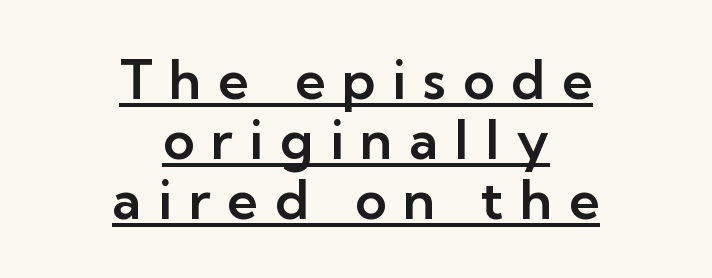
One-word summary of the alignment: center. The type is letterspaced generously, with wide tracking. A typesetter would call this proportional, since set widths differ per character. Very little white space separates one row of letters from the next. Emphasis is given by a line drawn under the lettering. Vertical strokes here are truly vertical.
